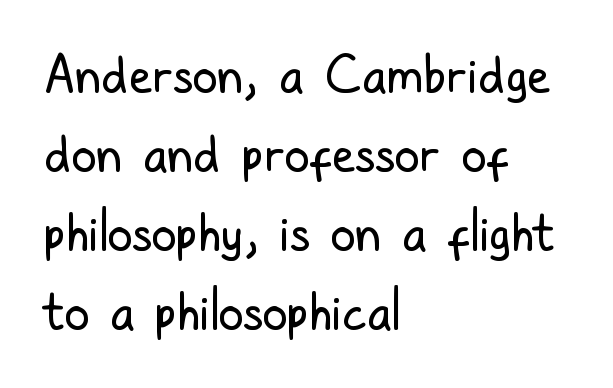
In terms of letterspacing, this is plain default setting. The designer left line spacing at the default. Compared with a typical body face, this is equally light or lighter still. Proportional: the letters do not fall into vertical columns.
